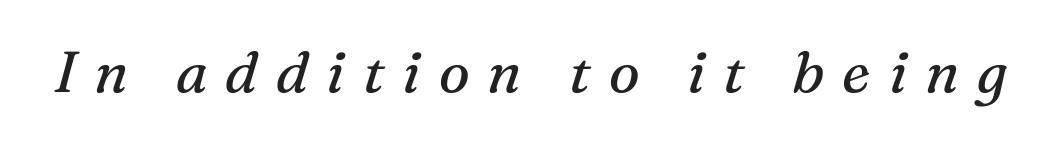
Nothing heavy about these letters — not bold at all. This sample has the flowing, uneven cadence of proportional lettering. An italicized treatment has been applied to the whole sample. The letters carry serifs — small finishing strokes at the ends of their stems. Honestly, there is no underline to notice here at all. Someone cranked the tracking dial way up on this one.
